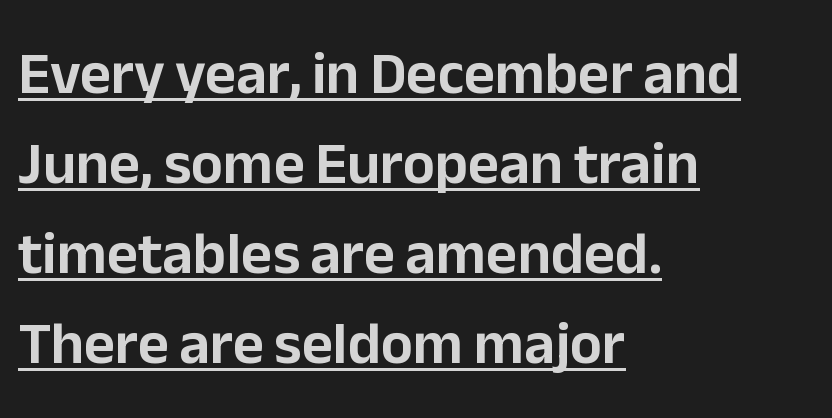
Q: Is the text italic (slanted)? A: No, it is upright.
Q: Is the typeface a serif or a sans-serif typeface? A: Sans-serif.
Q: Is the text underlined? A: Yes.
Q: How is the paragraph aligned? A: Left-aligned.
Q: Is the spacing between letters normal or unusually wide? A: Normal.
Q: Is the spacing between lines tight, normal or loose? A: Normal.
Q: Width (condensed, normal, or wide)? A: Normal.
Q: Stroke contrast? A: Low.
Q: x-height? A: Medium.
Q: Monospaced? A: No.
